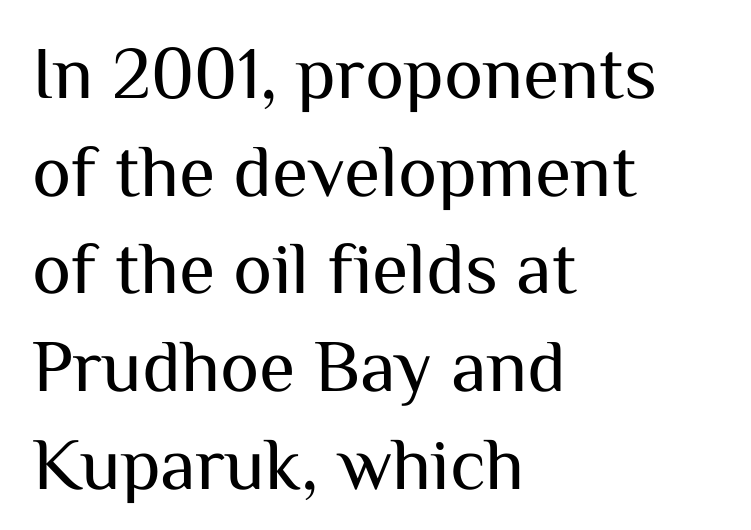
The image shows 74 px regular-weight sans-serif type, upright; set left-aligned, normal line spacing (1.32x), normal letter spacing, not underlined; medium stroke contrast and a medium x-height.
